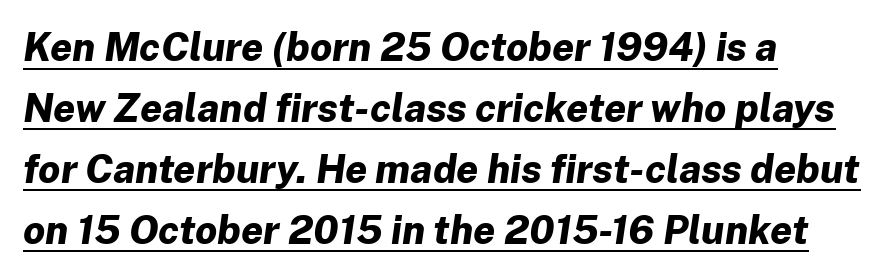
The image shows 39 px bold type, italic (leaning right); set left-aligned, normal line spacing (1.56x), normal letter spacing, underlined; low stroke contrast and a medium x-height.
